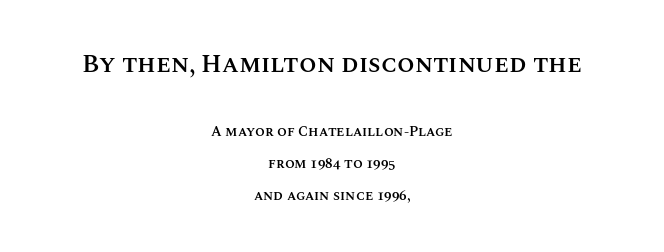
{"italic": "no", "bold": "semi", "underline": "no", "align": "center", "line_spacing": "loose", "line_spacing_ratio": 2.26, "letter_spacing": "normal", "letter_spacing_em": 0.0, "larger_block": "first", "size_ratio": 1.79, "glyph_px": 25}
